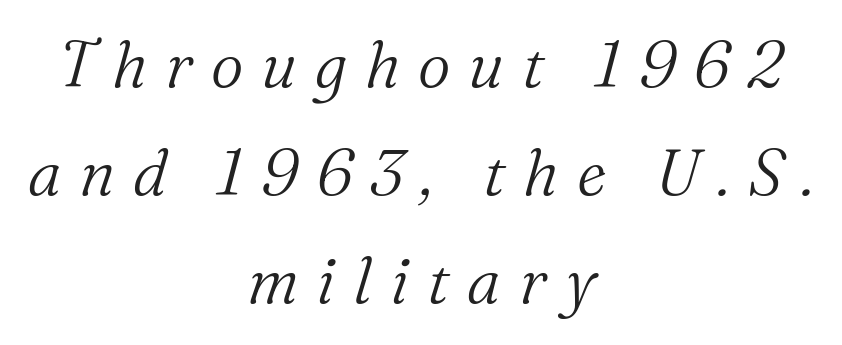
The image shows 64 px light serif type, italic (leaning right); set centered, normal line spacing (1.69x), unusually wide letter spacing (+0.28 em), not underlined; medium stroke contrast and a medium x-height.
